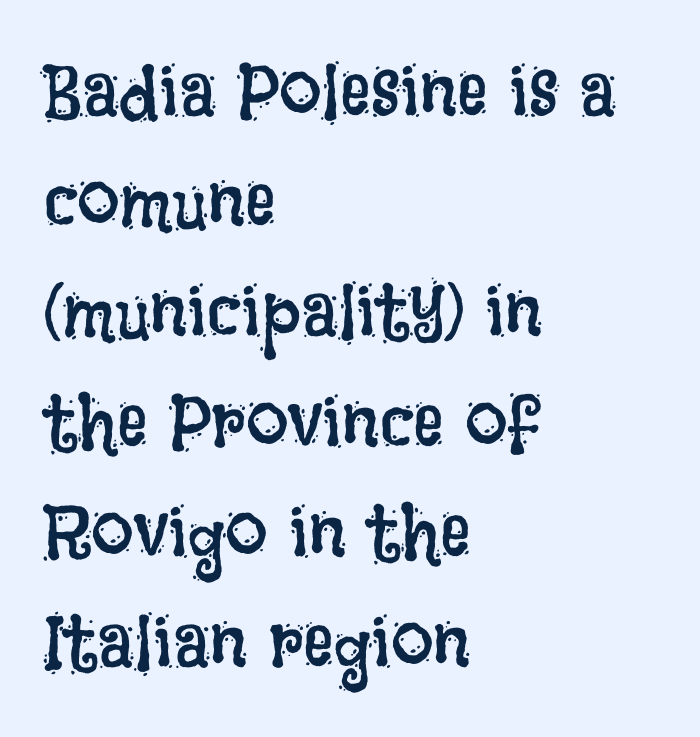
Normally led — the rows are evenly, conventionally spaced. The passage shown is typed in a proportional face where columns would drift. The letters look calm and open, with moderate or lighter stems. The gaps between neighbouring characters are ordinary and unremarkable. Every row of glyphs begins at an identical x-position on the left.
